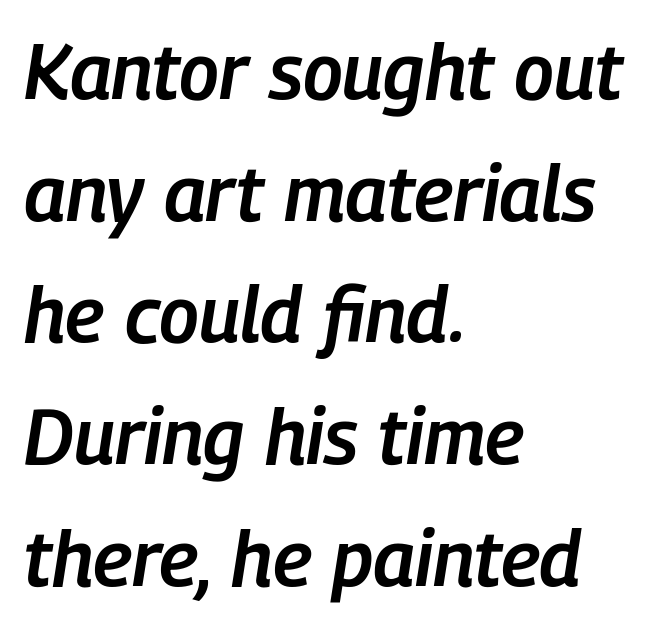
Nobody touched the tracking dial on this one. A typesetter would call this leading conventional body-copy spacing. The passage shown is typed in a proportional face where columns would drift. The passage shown leans; its letterforms are oblique.
